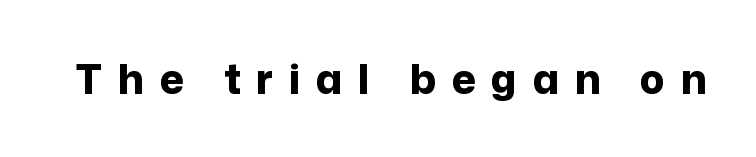
The image shows 41 px bold sans-serif type, upright; set unusually wide letter spacing (+0.38 em), not underlined; low stroke contrast and a medium x-height.
